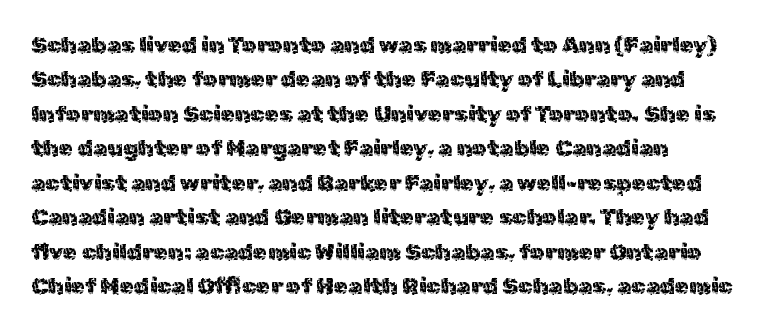
Q: Is the text italic (slanted)? A: No, it is upright.
Q: Is the text underlined? A: No.
Q: How is the paragraph aligned? A: Left-aligned.
Q: Is the spacing between letters normal or unusually wide? A: Normal.
Q: Is the spacing between lines tight, normal or loose? A: Normal.
